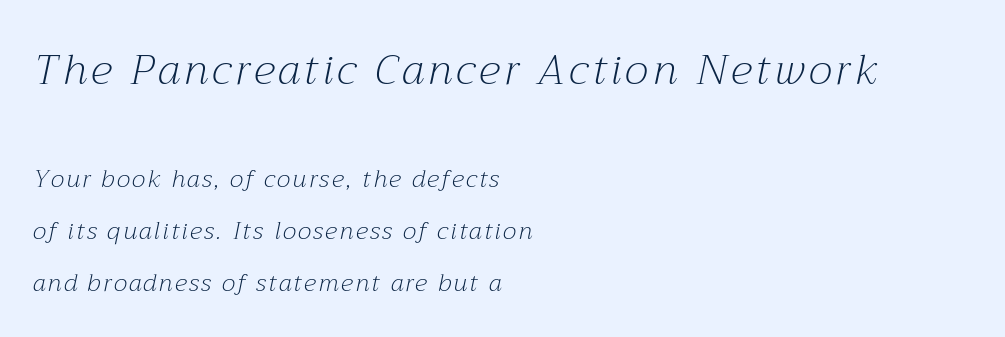
{"serif": "yes", "italic": "yes", "lean": "right", "slant_degrees": 12, "bold": "no", "weight": "light", "width": "normal", "stroke_contrast": "medium", "x_height": "medium", "monospaced": "no", "underline": "no", "align": "left", "line_spacing": "loose", "line_spacing_ratio": 2.17, "larger_block": "first", "size_ratio": 1.75, "glyph_px": 42}
